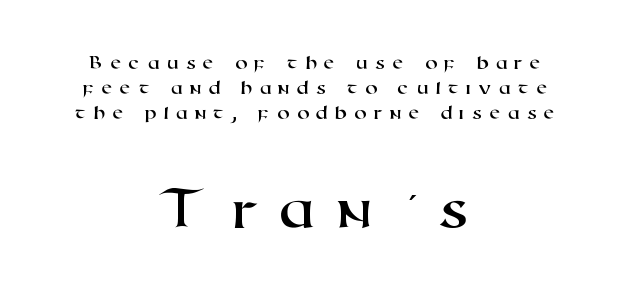
The image shows 61 px wide sans-serif type; set centered, normal line spacing (1.26x), unusually wide letter spacing (+0.35 em), not underlined; the second (bottom) block is 3.05x larger; high stroke contrast and a medium x-height.
